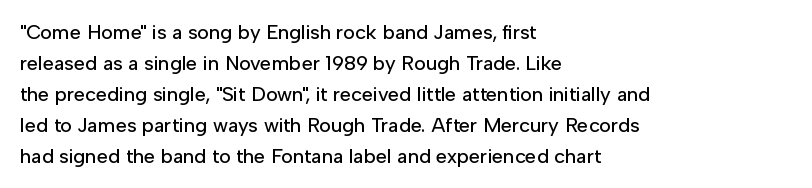
Q: Is the text italic (slanted)? A: No, it is upright.
Q: Is the text underlined? A: No.
Q: How is the paragraph aligned? A: Left-aligned.
Q: Is the spacing between letters normal or unusually wide? A: Normal.
Q: Is the spacing between lines tight, normal or loose? A: Normal.
